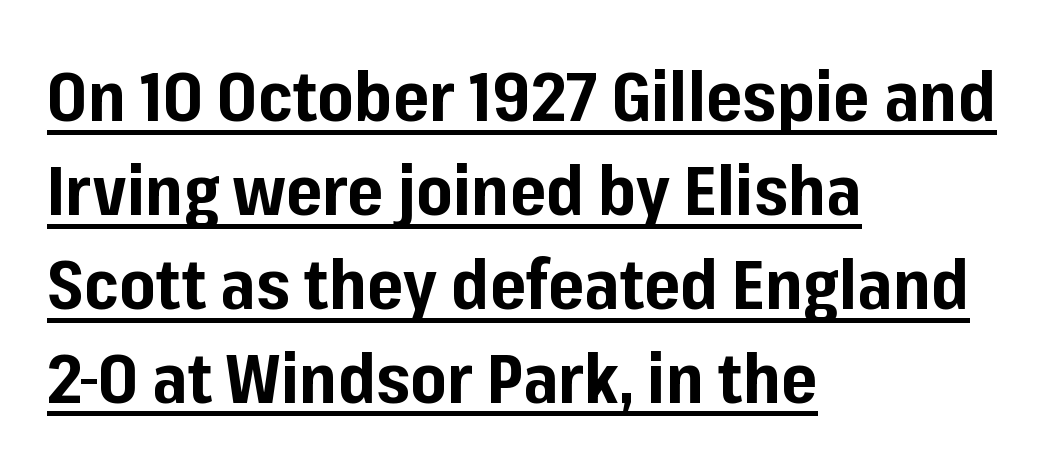
Q: Is the text bold? A: Yes.
Q: Is the text italic (slanted)? A: No, it is upright.
Q: Is the typeface a serif or a sans-serif typeface? A: Sans-serif.
Q: Is the text underlined? A: Yes.
Q: How is the paragraph aligned? A: Left-aligned.
Q: Is the spacing between letters normal or unusually wide? A: Normal.
Q: Is the spacing between lines tight, normal or loose? A: Normal.
Q: Width (condensed, normal, or wide)? A: Normal.
Q: Stroke contrast? A: Low.
Q: x-height? A: Medium.
Q: Monospaced? A: No.
